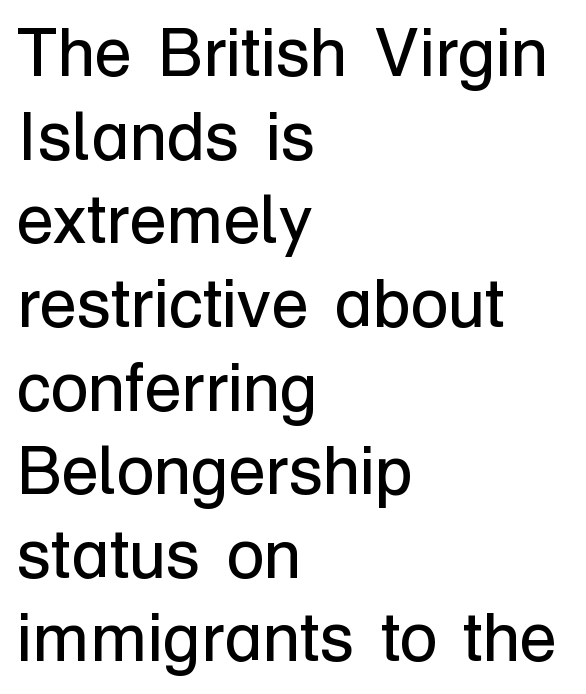
Q: Is the text bold? A: No.
Q: Is the text italic (slanted)? A: No, it is upright.
Q: Is the typeface a serif or a sans-serif typeface? A: Sans-serif.
Q: Is the text underlined? A: No.
Q: How is the paragraph aligned? A: Left-aligned.
Q: Is the spacing between letters normal or unusually wide? A: Normal.
Q: Width (condensed, normal, or wide)? A: Normal.
Q: Stroke contrast? A: Low.
Q: x-height? A: Medium.
Q: Monospaced? A: No.
